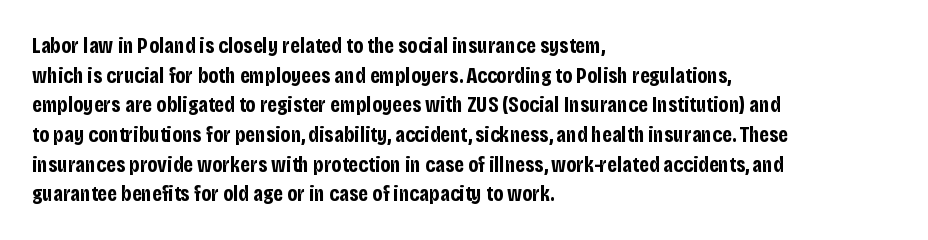
Caption: standard tracking, unaltered. Bold? Absolutely — the strokes are thick and heavy. Where is the straight margin? On the left. The line-height multiplier appears to be the usual default. Underlining? Definitely not there. Upright lettering throughout.
